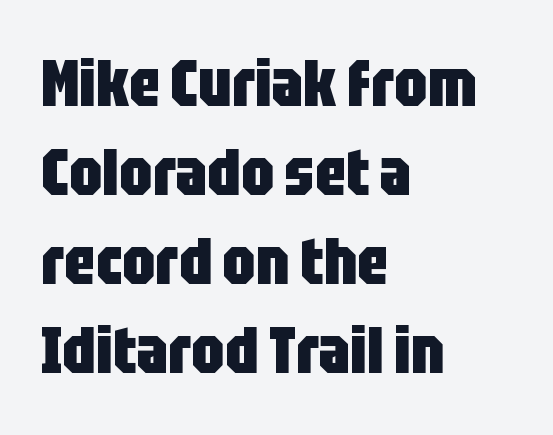
{"serif": "no", "italic": "no", "bold": "yes", "weight": "heavy", "width": "condensed", "stroke_contrast": "low", "x_height": "large", "monospaced": "no", "underline": "no", "align": "left", "line_spacing": "normal", "line_spacing_ratio": 1.37, "letter_spacing": "normal", "letter_spacing_em": 0.0, "glyph_px": 65}
